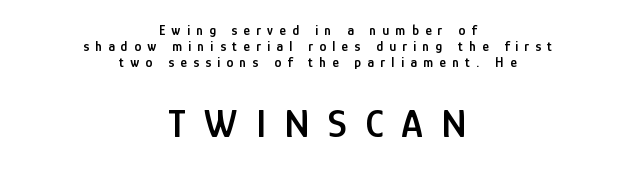
The image shows 40 px semibold, condensed sans-serif type, upright; set centered, tight line spacing (1.13x), unusually wide letter spacing (+0.45 em), not underlined; the second (bottom) block is 2.86x larger; low stroke contrast and a medium x-height.
